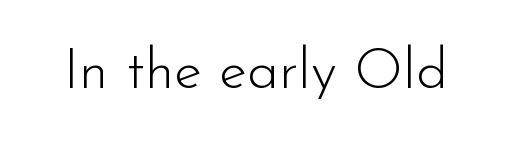
{"serif": "no", "italic": "no", "bold": "no", "weight": "light", "width": "normal", "stroke_contrast": "low", "x_height": "small", "monospaced": "no", "underline": "no", "letter_spacing": "normal", "letter_spacing_em": 0.0, "glyph_px": 57}
